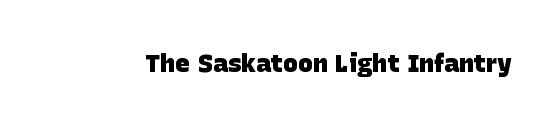
The image shows 25 px bold type; set normal letter spacing, not underlined.
